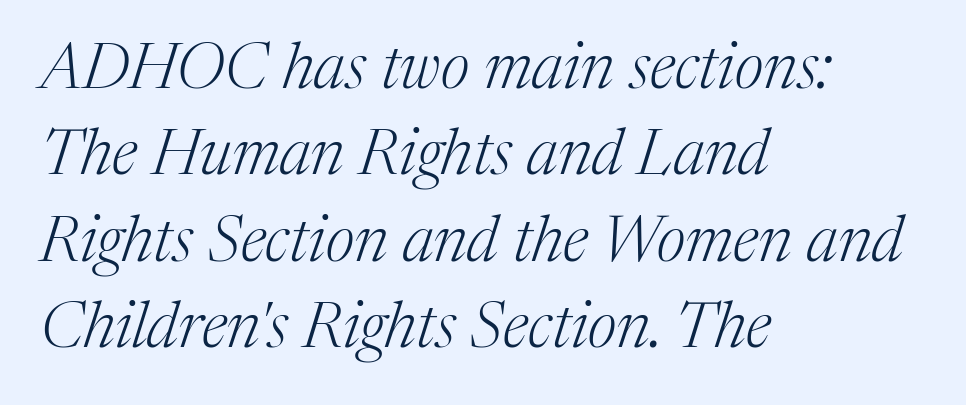
The image shows 64 px light serif type, italic (leaning right); set left-aligned, normal line spacing (1.35x), normal letter spacing, not underlined; medium stroke contrast and a medium x-height.
